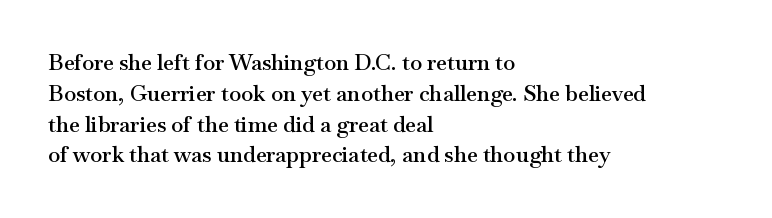
{"italic": "no", "bold": "semi", "underline": "no", "align": "left", "line_spacing": "normal", "line_spacing_ratio": 1.4, "letter_spacing": "normal", "letter_spacing_em": 0.0, "glyph_px": 22}
